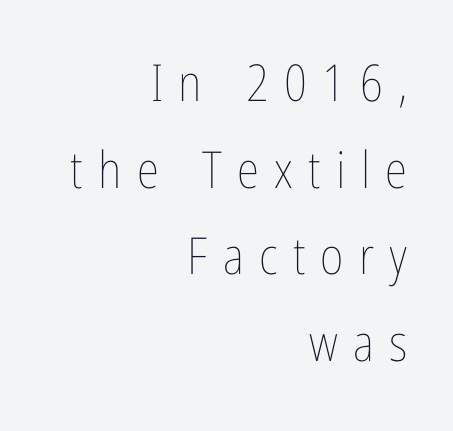
The lines in this sample share a right terminus and differ only in where they begin. This is not heavy type; no bold has been used. Bare-footed words on every line. The passage shown is typed in a proportional face where columns would drift. The block of text has a typical density, with ordinary space between rows.
